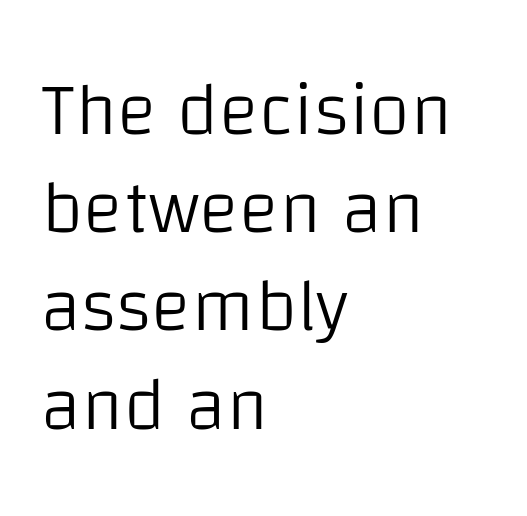
The image shows 75 px light sans-serif type, upright; set left-aligned, normal line spacing (1.31x), normal letter spacing, not underlined; low stroke contrast and a large x-height.
